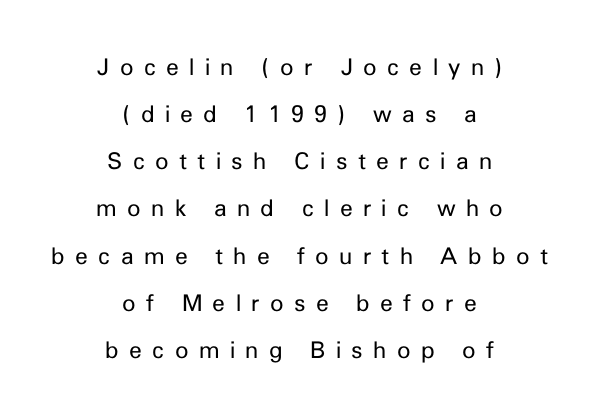
Interline gaps are noticeably wide in this sample. This rendering uses center alignment, leaving both contours irregular but symmetric. A bare baseline throughout the passage. The tracking jumps out immediately: characters are airy and widely separated. The typesetting does not lean heavy: it is not bold. Tall strokes in this sample are plumb rather than angled.
